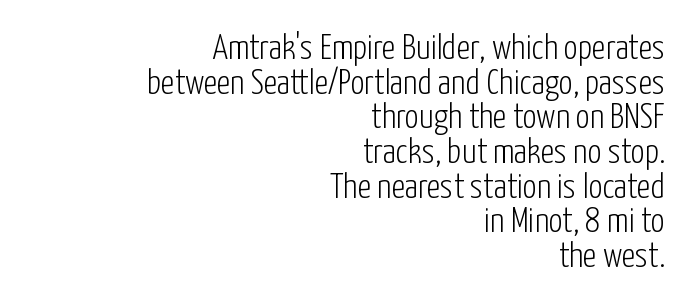
Q: Is the text bold? A: No.
Q: Is the text italic (slanted)? A: No, it is upright.
Q: Is the typeface a serif or a sans-serif typeface? A: Sans-serif.
Q: Is the text underlined? A: No.
Q: How is the paragraph aligned? A: Right-aligned.
Q: Is the spacing between letters normal or unusually wide? A: Normal.
Q: Is the spacing between lines tight, normal or loose? A: Tight.
Q: Width (condensed, normal, or wide)? A: Condensed.
Q: Stroke contrast? A: Low.
Q: x-height? A: Medium.
Q: Monospaced? A: No.
